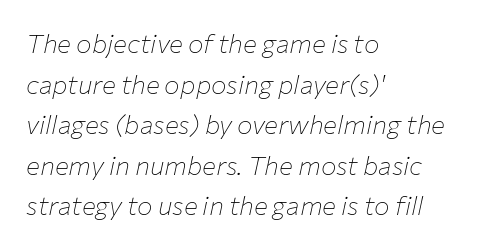
The lines in this sample share a left origin and differ only in where they stop. Just letters on the line, the space beneath them empty. This reads as an unemphasized weight, regular at the heaviest. This block has exactly the height ordinary leading produces.
